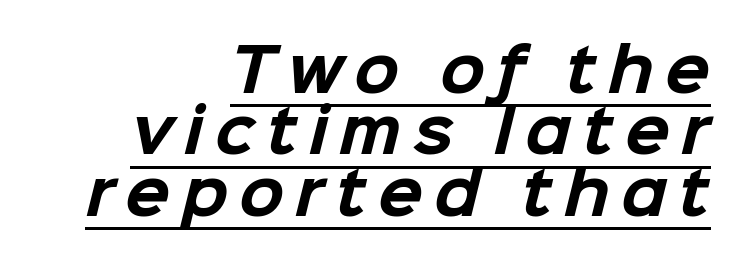
{"serif": "no", "bold": "yes", "weight": "bold", "width": "normal", "stroke_contrast": "low", "x_height": "medium", "monospaced": "no", "underline": "yes", "align": "right", "line_spacing": "tight", "line_spacing_ratio": 1.04, "glyph_px": 59}
